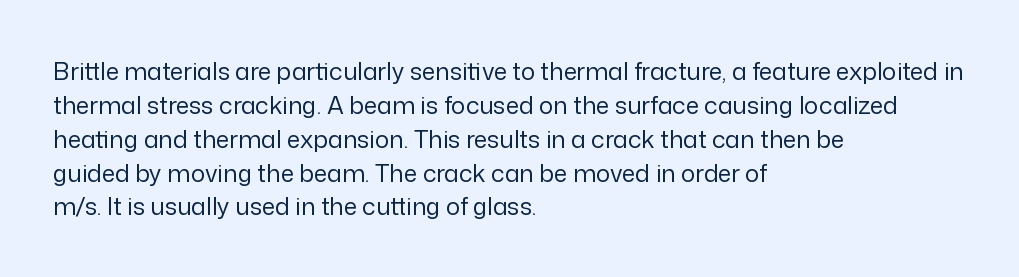
Q: Is the text bold? A: No.
Q: Is the text italic (slanted)? A: No, it is upright.
Q: Is the text underlined? A: No.
Q: How is the paragraph aligned? A: Left-aligned.
Q: Is the spacing between letters normal or unusually wide? A: Normal.
Q: Is the spacing between lines tight, normal or loose? A: Normal.
